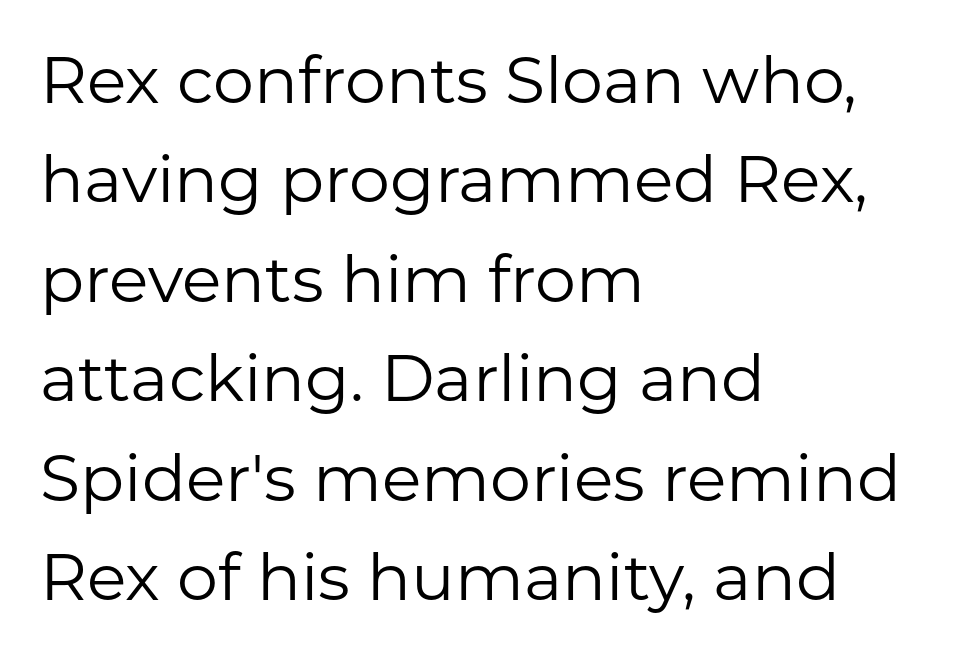
The cut favours lightness, reaching ordinary text weight at its darkest. These lines are set flush left with a ragged right edge. The typeface chosen for these lines omits serifs. The type is set solid horizontally, with unmodified tracking.
